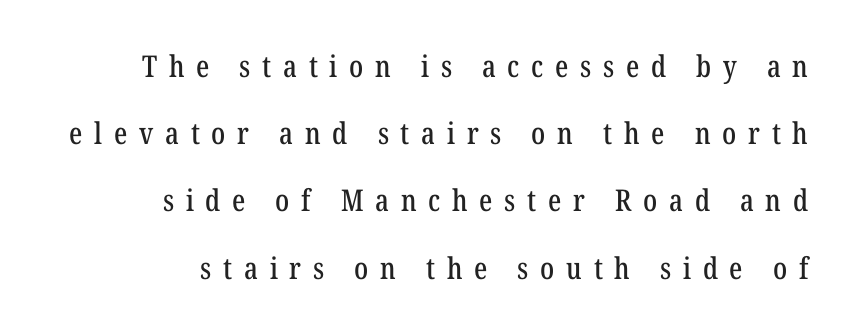
The image shows 30 px condensed serif type, upright; set right-aligned, loose line spacing (2.24x), unusually wide letter spacing (+0.39 em), not underlined; low stroke contrast and a medium x-height.
